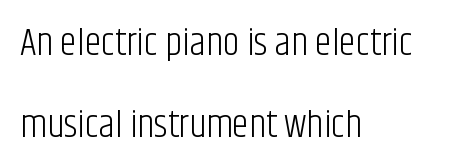
Q: Is the text bold? A: No.
Q: Is the text italic (slanted)? A: No, it is upright.
Q: Is the typeface a serif or a sans-serif typeface? A: Sans-serif.
Q: Is the text underlined? A: No.
Q: How is the paragraph aligned? A: Left-aligned.
Q: Is the spacing between letters normal or unusually wide? A: Normal.
Q: Is the spacing between lines tight, normal or loose? A: Loose.
Q: Width (condensed, normal, or wide)? A: Condensed.
Q: Stroke contrast? A: Low.
Q: x-height? A: Large.
Q: Monospaced? A: No.
